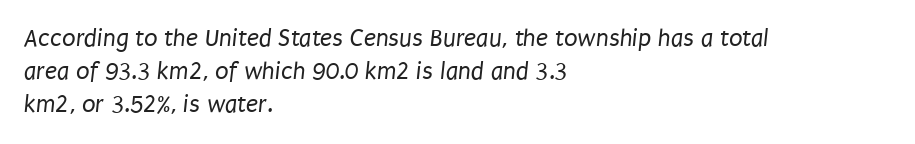
Q: Is the text bold? A: No.
Q: Is the text underlined? A: No.
Q: How is the paragraph aligned? A: Left-aligned.
Q: Is the spacing between letters normal or unusually wide? A: Normal.
Q: Is the spacing between lines tight, normal or loose? A: Normal.
